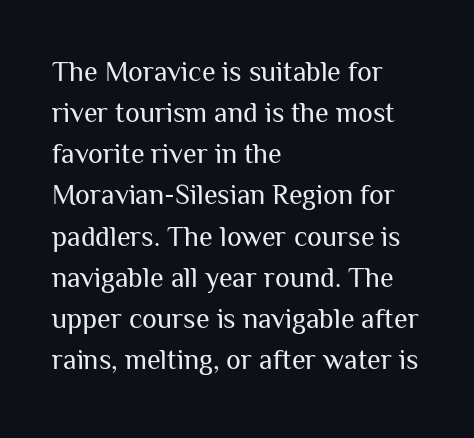
The image shows 28 px regular-weight sans-serif type, upright; set left-aligned, normal line spacing (1.47x), normal letter spacing, not underlined; medium stroke contrast and a medium x-height.
